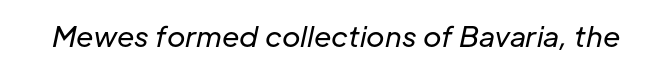
{"italic": "yes", "lean": "right", "slant_degrees": 12, "bold": "no", "weight": "regular", "width": "normal", "stroke_contrast": "low", "x_height": "medium", "monospaced": "no", "underline": "no", "letter_spacing": "normal", "letter_spacing_em": 0.0, "glyph_px": 28}
